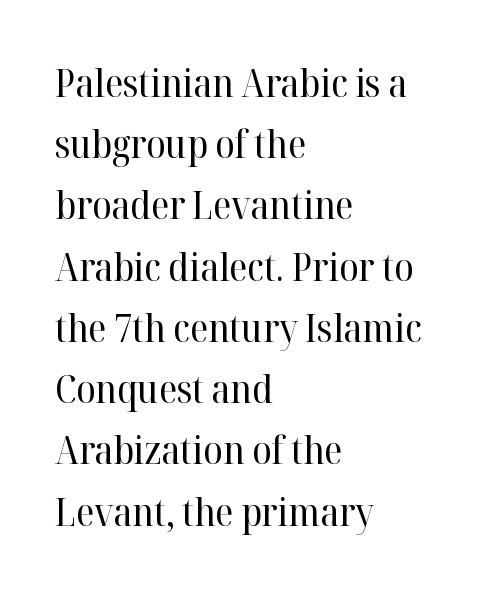
{"serif": "yes", "italic": "no", "bold": "no", "weight": "regular", "width": "normal", "stroke_contrast": "high", "x_height": "medium", "monospaced": "no", "underline": "no", "align": "left", "line_spacing": "normal", "line_spacing_ratio": 1.57, "letter_spacing": "normal", "letter_spacing_em": 0.0, "glyph_px": 39}
